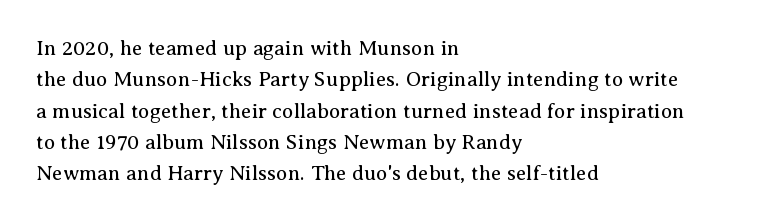
The image shows 21 px text type, upright; set left-aligned, normal line spacing (1.49x), normal letter spacing, not underlined.
